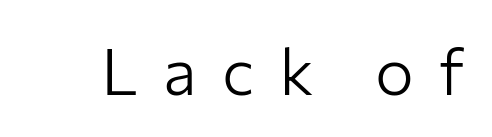
{"serif": "no", "italic": "no", "bold": "no", "weight": "light", "width": "normal", "stroke_contrast": "low", "x_height": "medium", "monospaced": "no", "underline": "no", "letter_spacing": "wide", "letter_spacing_em": 0.38, "glyph_px": 65}
